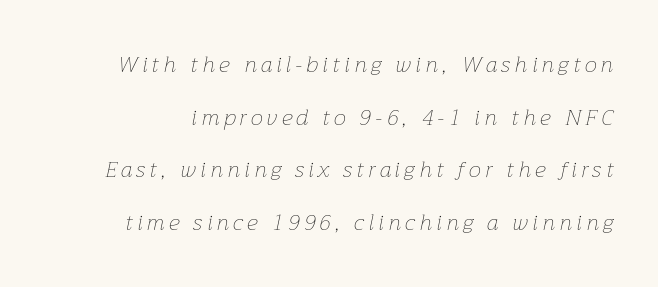
Widely set lines give the paragraph a tall, airy silhouette. Is this a heavy cut? Hardly; it is regular or lighter. The tracking reads as deliberately expanded to a designer's eye. The passage shown leans; its letterforms are oblique. A clean baseline with only descenders dipping below it.
